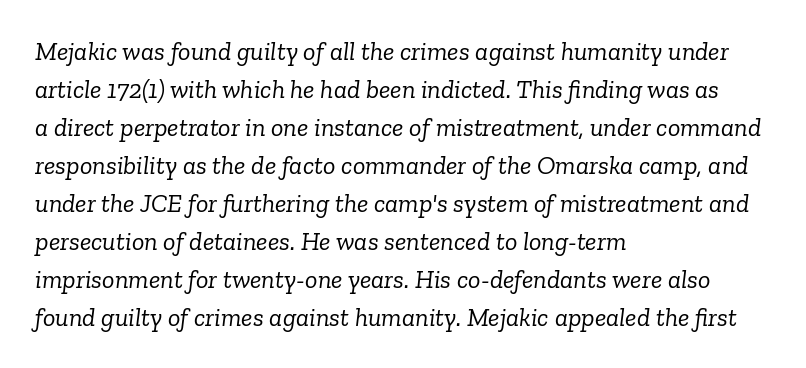
Bare-footed words on every line. The lines sit at an ordinary, default distance from one another. Stem width sits at or under what a default text font uses. Is the type slanted? Yes — the strokes lean at a clear angle. Words appear dense and cohesive because spacing is normal. Does the copy run flush right? No — it runs flush left.
